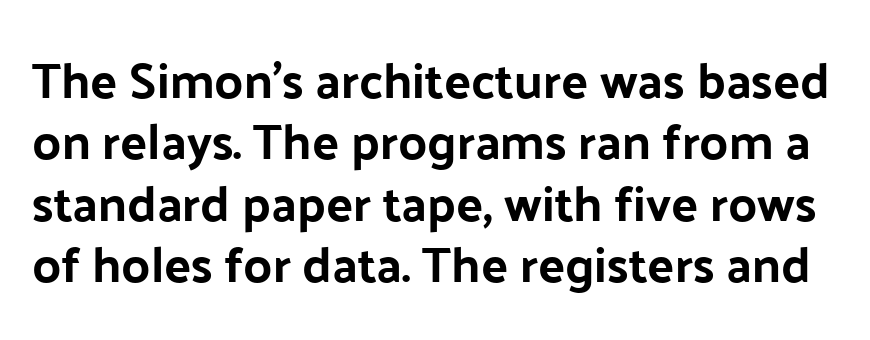
Q: Is the text bold? A: Yes.
Q: Is the text italic (slanted)? A: No, it is upright.
Q: Is the typeface a serif or a sans-serif typeface? A: Sans-serif.
Q: Is the text underlined? A: No.
Q: Is the spacing between letters normal or unusually wide? A: Normal.
Q: Width (condensed, normal, or wide)? A: Normal.
Q: Stroke contrast? A: Low.
Q: x-height? A: Medium.
Q: Monospaced? A: No.
